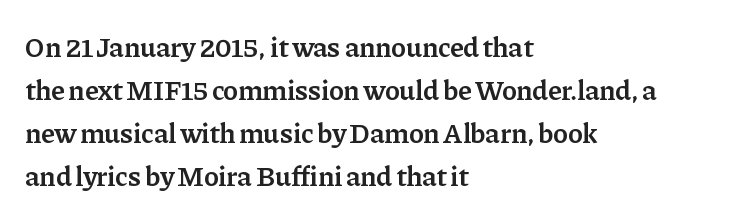
{"serif": "yes", "italic": "no", "bold": "semi", "weight": "semibold", "width": "normal", "stroke_contrast": "low", "x_height": "medium", "monospaced": "no", "underline": "no", "align": "left", "line_spacing": "normal", "line_spacing_ratio": 1.53, "letter_spacing": "normal", "letter_spacing_em": 0.0, "glyph_px": 28}
